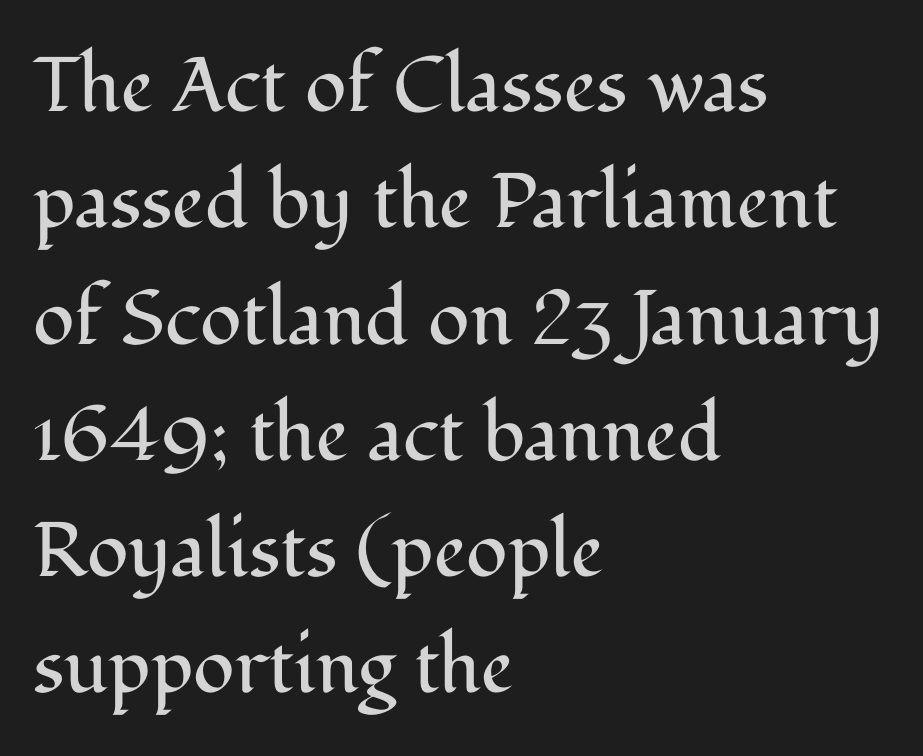
The image shows 77 px regular-weight serif type, upright; set left-aligned, normal line spacing (1.51x), normal letter spacing, not underlined; medium stroke contrast and a medium x-height.
